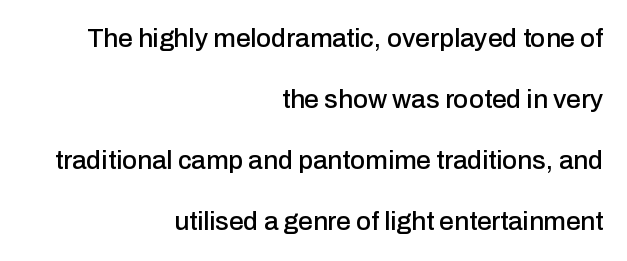
Q: Is the text italic (slanted)? A: No, it is upright.
Q: Is the text underlined? A: No.
Q: How is the paragraph aligned? A: Right-aligned.
Q: Is the spacing between letters normal or unusually wide? A: Normal.
Q: Is the spacing between lines tight, normal or loose? A: Loose.
